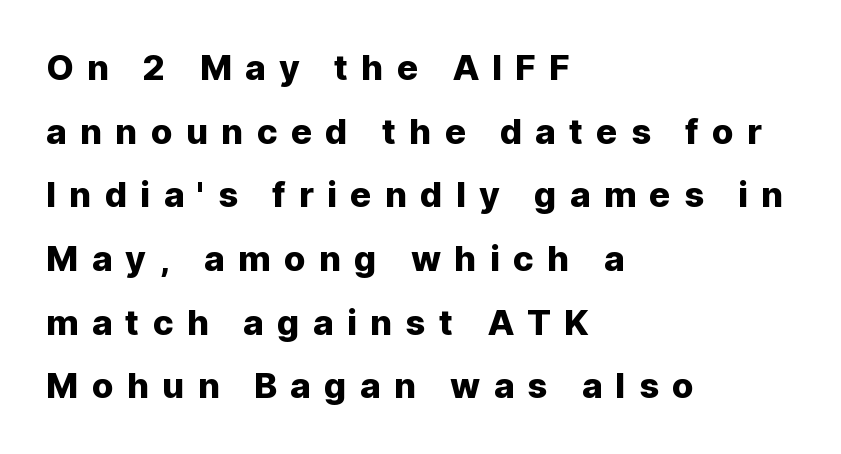
Q: Is the text italic (slanted)? A: No, it is upright.
Q: Is the typeface a serif or a sans-serif typeface? A: Sans-serif.
Q: Is the text underlined? A: No.
Q: How is the paragraph aligned? A: Left-aligned.
Q: Is the spacing between letters normal or unusually wide? A: Unusually wide.
Q: Width (condensed, normal, or wide)? A: Normal.
Q: Stroke contrast? A: Low.
Q: x-height? A: Medium.
Q: Monospaced? A: No.
